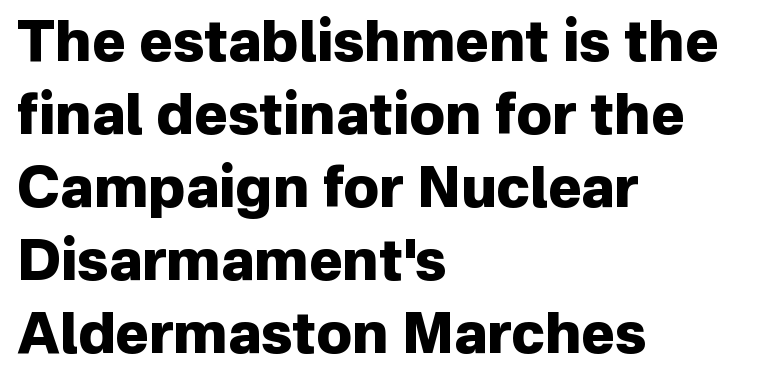
{"serif": "no", "italic": "no", "bold": "yes", "weight": "heavy", "width": "normal", "stroke_contrast": "low", "x_height": "medium", "monospaced": "no", "underline": "no", "align": "left", "line_spacing": "normal", "line_spacing_ratio": 1.28, "letter_spacing": "normal", "letter_spacing_em": 0.0, "glyph_px": 57}
